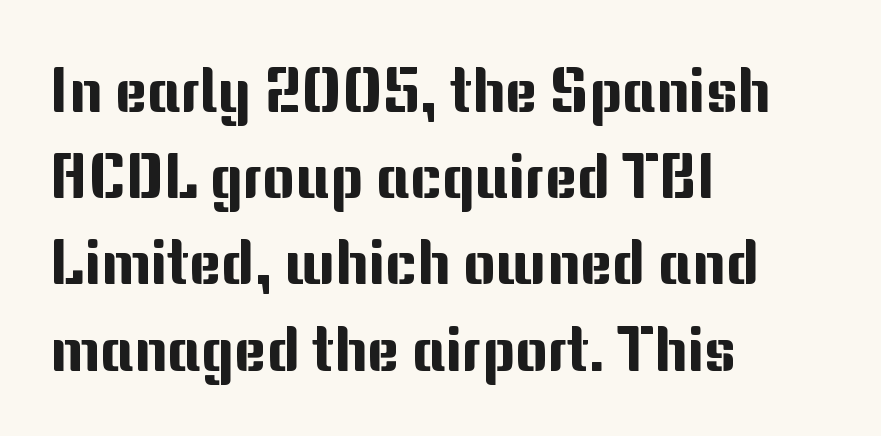
{"serif": "no", "italic": "no", "width": "normal", "stroke_contrast": "medium", "x_height": "medium", "monospaced": "no", "underline": "no", "align": "left", "line_spacing": "normal", "line_spacing_ratio": 1.39, "letter_spacing": "normal", "letter_spacing_em": 0.0, "glyph_px": 62}
